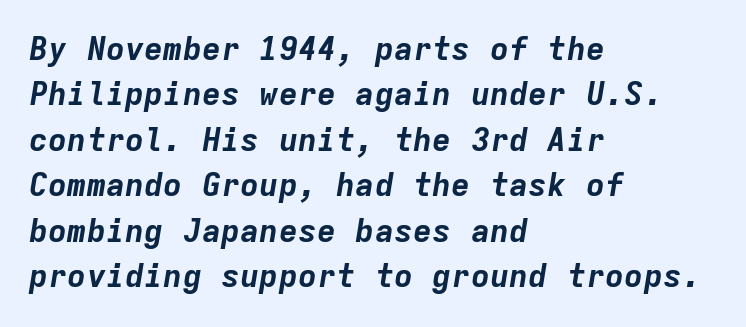
Glance below the letters and you will spot only blank space. Caption: bold face, heavy strokes. Observe the lean: these are italic letterforms. Summary of vertical rhythm: regular, with standard interline spacing. All the whitespace from short lines collects on the right. Here the glyphs are tracked normally, forming tight word shapes.
